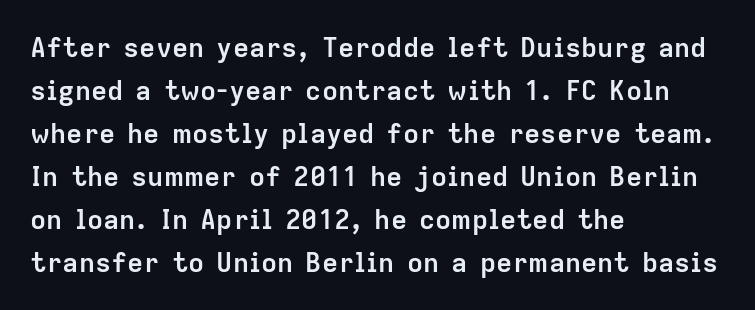
Q: Is the text bold? A: Yes.
Q: Is the text italic (slanted)? A: No, it is upright.
Q: Is the text underlined? A: No.
Q: How is the paragraph aligned? A: Left-aligned.
Q: Is the spacing between letters normal or unusually wide? A: Normal.
Q: Is the spacing between lines tight, normal or loose? A: Normal.
